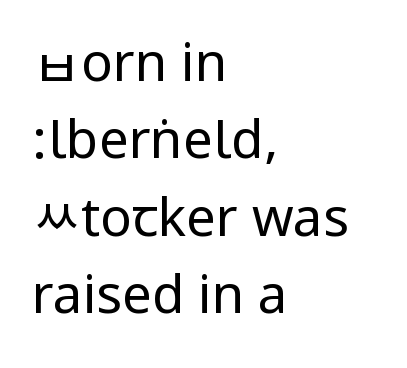
The image shows 53 px regular-weight, condensed sans-serif type, upright; set left-aligned, normal line spacing (1.46x), normal letter spacing, not underlined; low stroke contrast.
